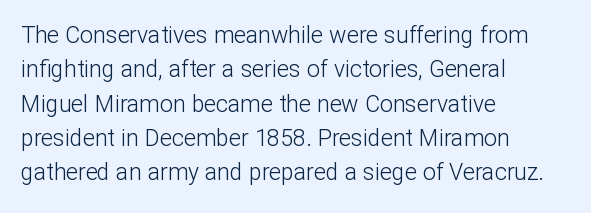
Q: Is the text bold? A: No.
Q: Is the text italic (slanted)? A: No, it is upright.
Q: Is the text underlined? A: No.
Q: How is the paragraph aligned? A: Left-aligned.
Q: Is the spacing between letters normal or unusually wide? A: Normal.
Q: Is the spacing between lines tight, normal or loose? A: Normal.
